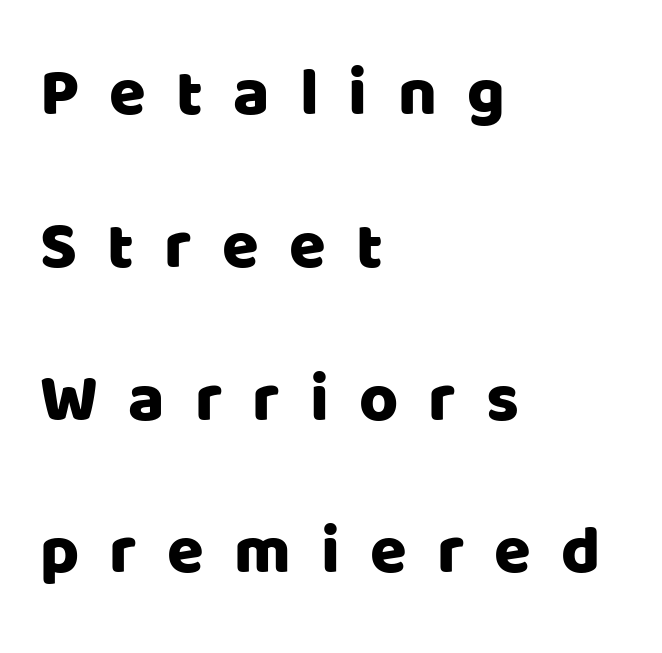
Q: Is the text italic (slanted)? A: No, it is upright.
Q: Is the typeface a serif or a sans-serif typeface? A: Sans-serif.
Q: Is the text underlined? A: No.
Q: How is the paragraph aligned? A: Left-aligned.
Q: Is the spacing between letters normal or unusually wide? A: Unusually wide.
Q: Is the spacing between lines tight, normal or loose? A: Loose.
Q: Width (condensed, normal, or wide)? A: Normal.
Q: Stroke contrast? A: Low.
Q: x-height? A: Large.
Q: Monospaced? A: No.
